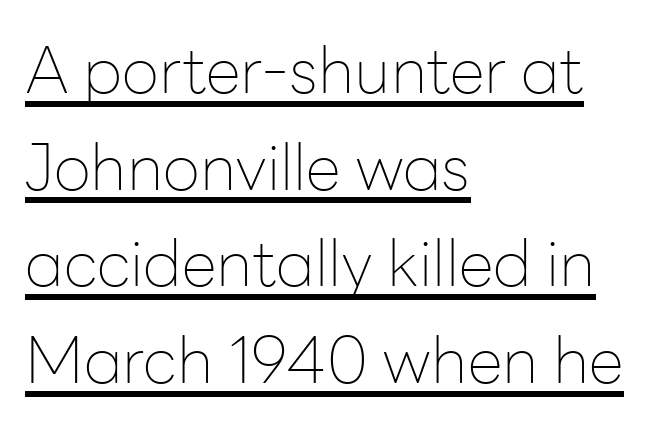
{"serif": "no", "italic": "no", "bold": "no", "weight": "thin", "width": "normal", "stroke_contrast": "low", "x_height": "medium", "monospaced": "no", "underline": "yes", "align": "left", "line_spacing": "normal", "line_spacing_ratio": 1.51, "letter_spacing": "normal", "letter_spacing_em": 0.0, "glyph_px": 64}
